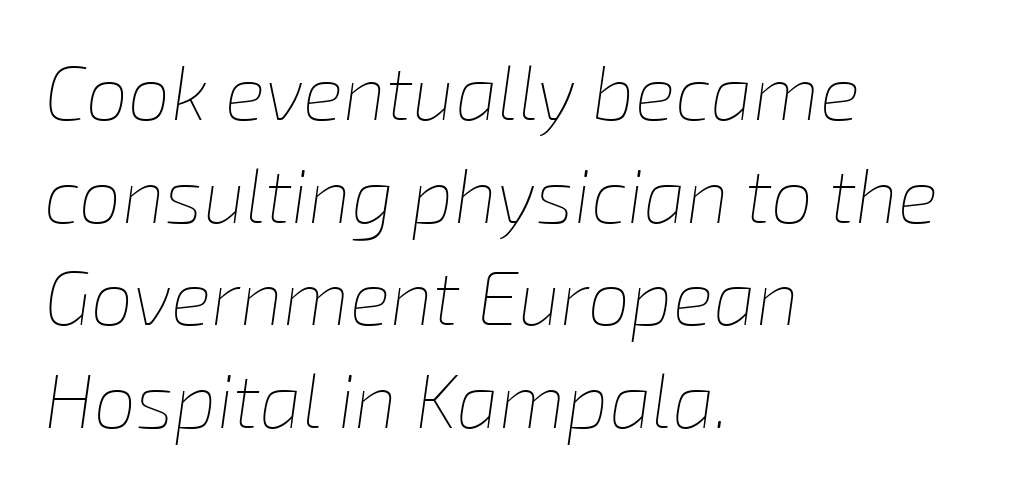
{"italic": "yes", "lean": "right", "slant_degrees": 8, "bold": "no", "weight": "thin", "width": "normal", "stroke_contrast": "low", "x_height": "medium", "monospaced": "no", "underline": "no", "align": "left", "line_spacing": "normal", "line_spacing_ratio": 1.35, "letter_spacing": "normal", "letter_spacing_em": 0.0, "glyph_px": 76}
